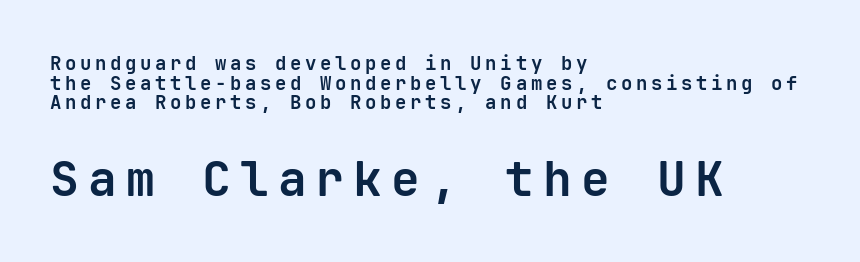
{"serif": "no", "italic": "no", "bold": "yes", "weight": "bold", "width": "normal", "stroke_contrast": "low", "x_height": "medium", "monospaced": "yes", "underline": "no", "align": "left", "line_spacing": "tight", "line_spacing_ratio": 1.03, "larger_block": "second", "size_ratio": 2.53, "glyph_px": 48}
